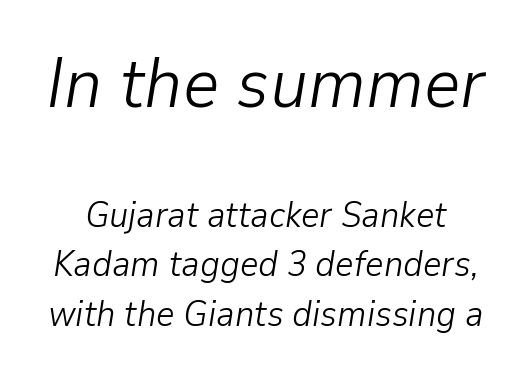
{"italic": "yes", "lean": "right", "slant_degrees": 9, "bold": "no", "weight": "light", "width": "normal", "stroke_contrast": "low", "x_height": "medium", "monospaced": "no", "underline": "no", "line_spacing": "normal", "line_spacing_ratio": 1.38, "letter_spacing": "normal", "letter_spacing_em": 0.0, "larger_block": "first", "size_ratio": 1.97, "glyph_px": 71}
